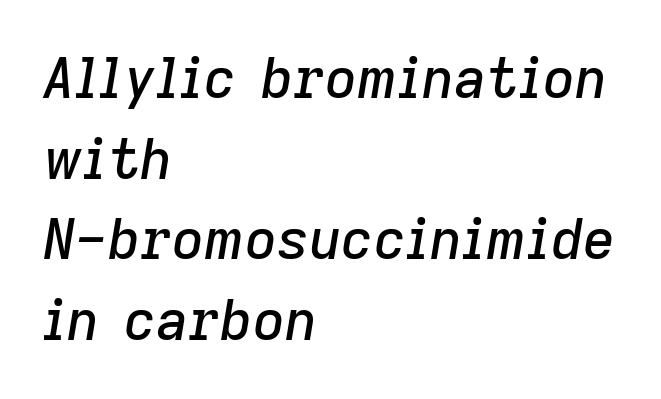
Q: Is the text italic (slanted)? A: Yes, it leans right by about 9 degrees.
Q: Is the text underlined? A: No.
Q: How is the paragraph aligned? A: Left-aligned.
Q: Is the spacing between letters normal or unusually wide? A: Normal.
Q: Is the spacing between lines tight, normal or loose? A: Normal.
Q: Width (condensed, normal, or wide)? A: Normal.
Q: Stroke contrast? A: Low.
Q: x-height? A: Medium.
Q: Monospaced? A: No.
